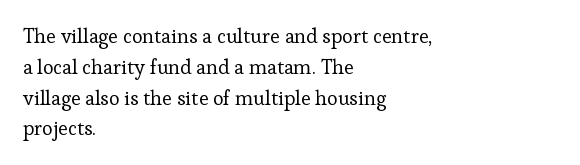
{"italic": "no", "bold": "no", "underline": "no", "align": "left", "line_spacing": "normal", "line_spacing_ratio": 1.54, "letter_spacing": "normal", "letter_spacing_em": 0.0, "glyph_px": 20}
